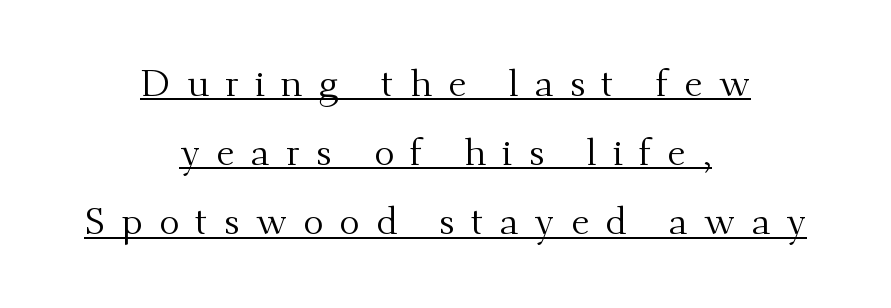
The image shows 38 px regular-weight serif type, upright; set centered, line spacing 1.82x, unusually wide letter spacing (+0.43 em), underlined; medium stroke contrast and a small x-height.
